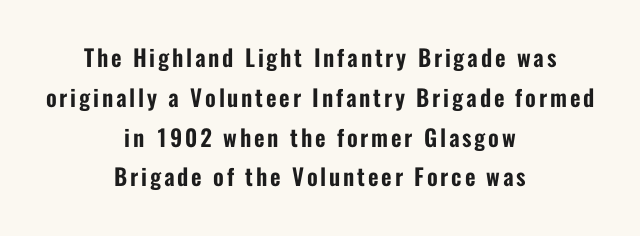
The image shows 23 px text type, upright; set centered, line spacing 1.73x, not underlined.
